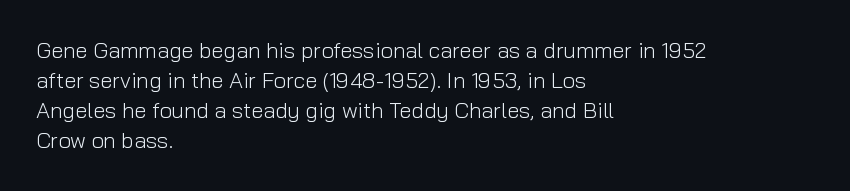
The letterforms sit shoulder to shoulder at normal distance. The space directly below the letters is spotless. Counters stay open thanks to moderate or lighter strokes. The vertical gap from one line to the next is medium. Ascenders rise straight up at ninety degrees. The ragged edge is on the right, which tells us the setting is flush left.
